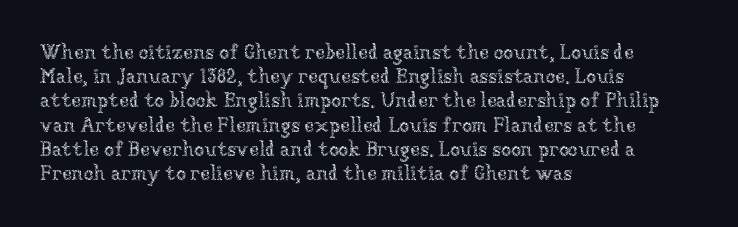
Q: Is the text bold? A: No.
Q: Is the text italic (slanted)? A: No, it is upright.
Q: Is the text underlined? A: No.
Q: How is the paragraph aligned? A: Left-aligned.
Q: Is the spacing between letters normal or unusually wide? A: Normal.
